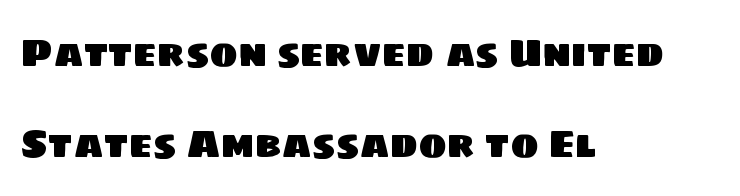
The image shows 38 px sans-serif type; set left-aligned, loose line spacing (2.39x), normal letter spacing, not underlined; low stroke contrast and a large x-height.
